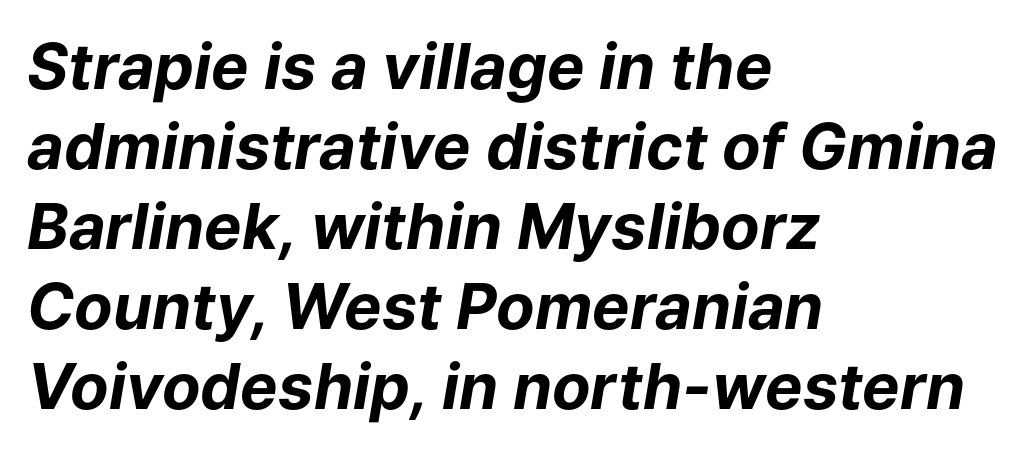
The image shows 63 px bold type, italic (leaning right); set left-aligned, normal line spacing (1.27x), normal letter spacing, not underlined; low stroke contrast and a medium x-height.
